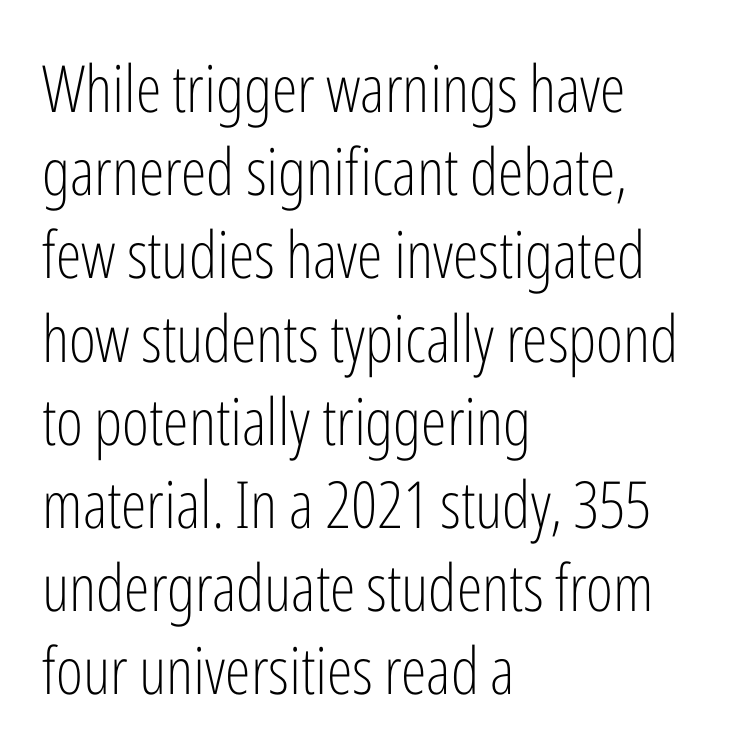
{"serif": "no", "italic": "no", "bold": "no", "weight": "light", "width": "condensed", "stroke_contrast": "low", "x_height": "medium", "monospaced": "no", "underline": "no", "align": "left", "line_spacing": "normal", "line_spacing_ratio": 1.28, "letter_spacing": "normal", "letter_spacing_em": 0.0, "glyph_px": 65}
